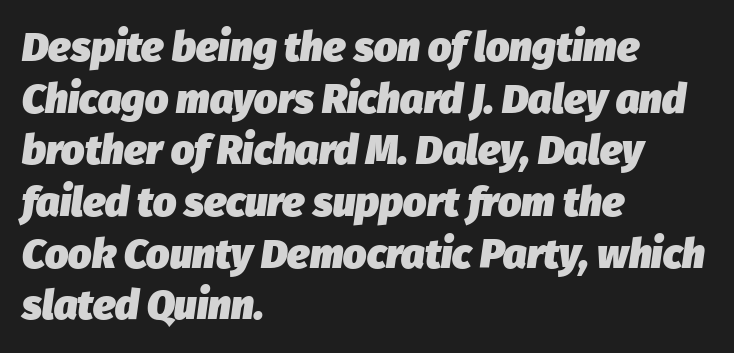
{"italic": "yes", "lean": "right", "slant_degrees": 8, "bold": "yes", "weight": "heavy", "width": "normal", "stroke_contrast": "low", "x_height": "medium", "monospaced": "no", "underline": "no", "align": "left", "line_spacing": "normal", "line_spacing_ratio": 1.26, "letter_spacing": "normal", "letter_spacing_em": 0.0, "glyph_px": 41}
